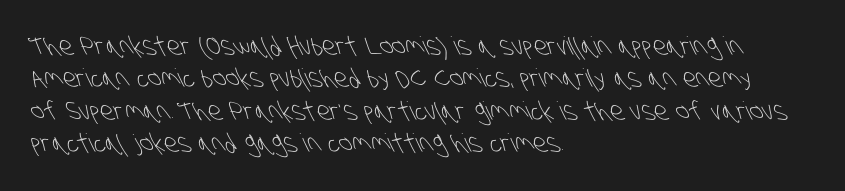
{"bold": "no", "underline": "no", "align": "left", "line_spacing": "normal", "line_spacing_ratio": 1.3, "letter_spacing": "normal", "letter_spacing_em": 0.0, "glyph_px": 25}
